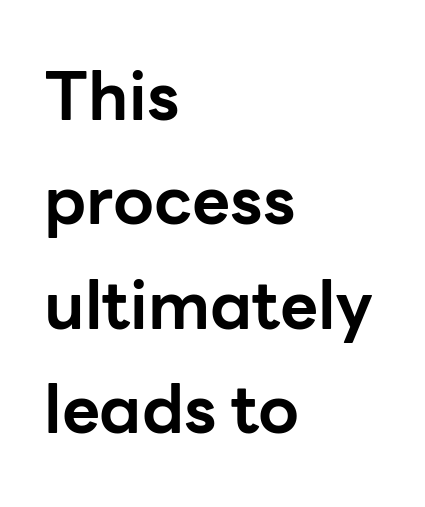
The image shows 66 px bold sans-serif type, upright; set left-aligned, normal line spacing (1.58x), normal letter spacing, not underlined; low stroke contrast and a medium x-height.
